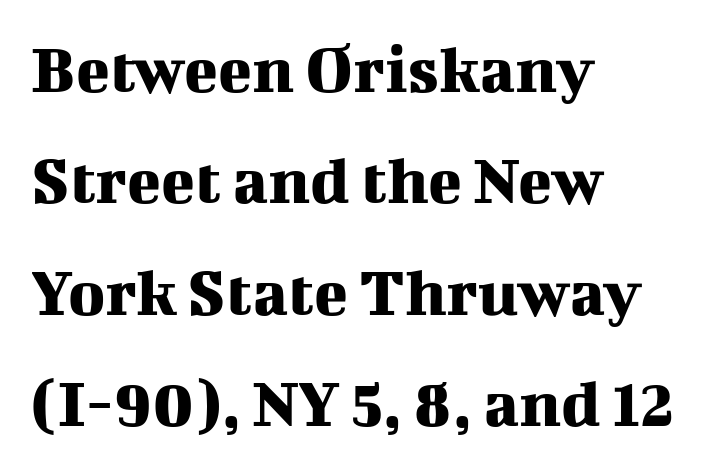
The image shows 70 px serif type, upright; set left-aligned, normal line spacing (1.59x), normal letter spacing, not underlined; medium stroke contrast and a medium x-height.
